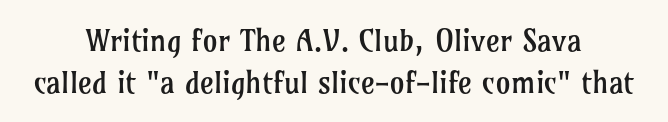
The image shows 30 px regular-weight serif type, upright; set centered, normal line spacing (1.4x), normal letter spacing, not underlined; low stroke contrast and a medium x-height.
